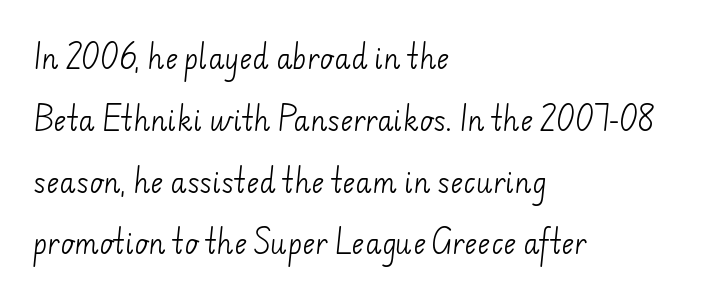
The image shows 27 px text type; set left-aligned, loose line spacing (2.29x), normal letter spacing, not underlined.
